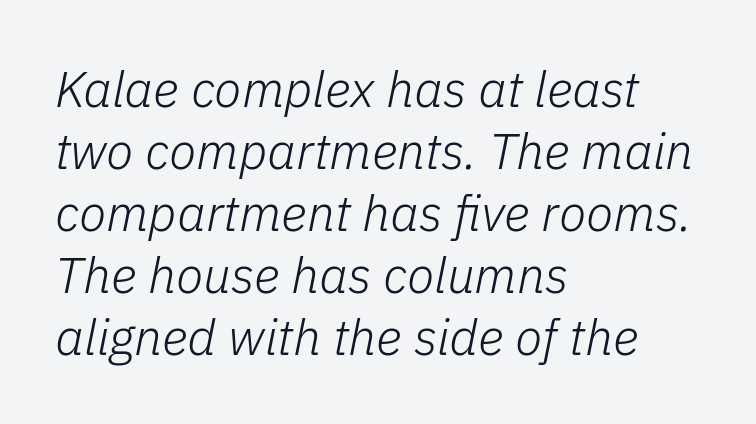
Q: Is the text bold? A: No.
Q: Is the text italic (slanted)? A: Yes, it leans right by about 11 degrees.
Q: Is the text underlined? A: No.
Q: How is the paragraph aligned? A: Left-aligned.
Q: Is the spacing between letters normal or unusually wide? A: Normal.
Q: Width (condensed, normal, or wide)? A: Normal.
Q: Stroke contrast? A: Low.
Q: x-height? A: Medium.
Q: Monospaced? A: No.
